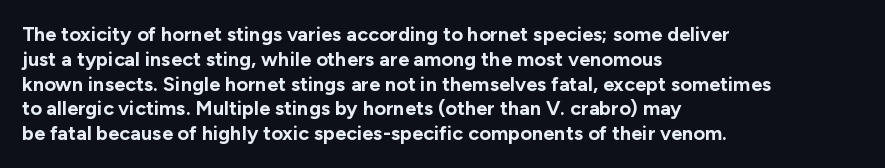
{"italic": "no", "bold": "yes", "underline": "no", "align": "left", "line_spacing_ratio": 1.24, "letter_spacing": "normal", "letter_spacing_em": 0.0, "glyph_px": 20}
